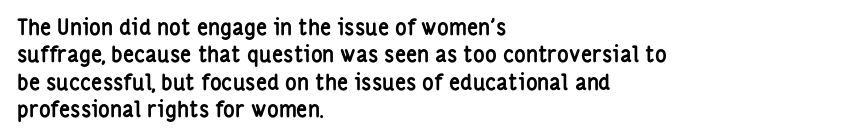
The image shows 22 px bold type, upright; set left-aligned, line spacing 1.24x, normal letter spacing, not underlined.
